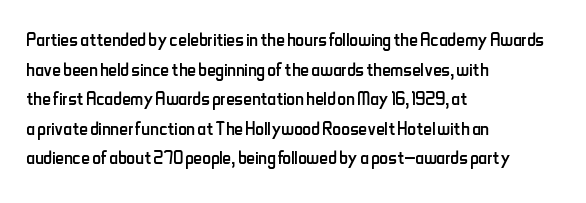
Q: Is the text bold? A: No.
Q: Is the text italic (slanted)? A: No, it is upright.
Q: Is the text underlined? A: No.
Q: How is the paragraph aligned? A: Left-aligned.
Q: Is the spacing between letters normal or unusually wide? A: Normal.
